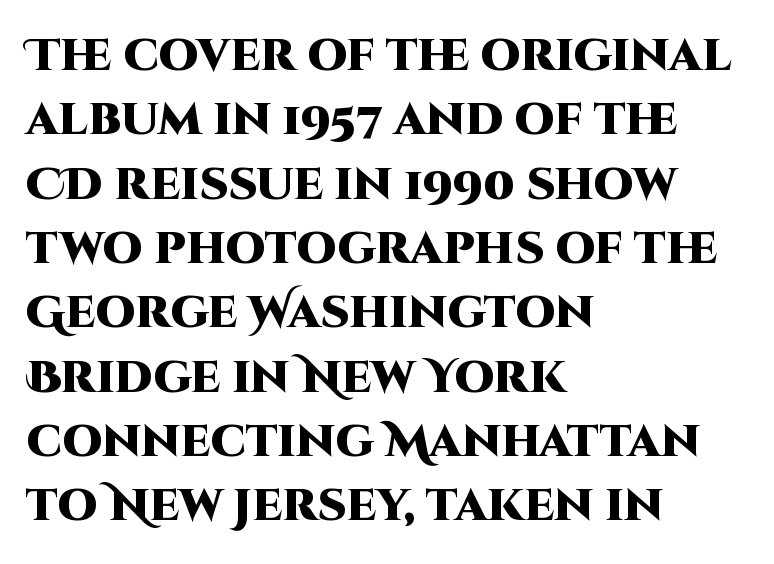
{"serif": "no", "italic": "no", "bold": "yes", "weight": "heavy", "width": "normal", "stroke_contrast": "high", "x_height": "large", "monospaced": "no", "underline": "no", "align": "left", "line_spacing": "normal", "line_spacing_ratio": 1.43, "letter_spacing": "normal", "letter_spacing_em": 0.0, "glyph_px": 45}
